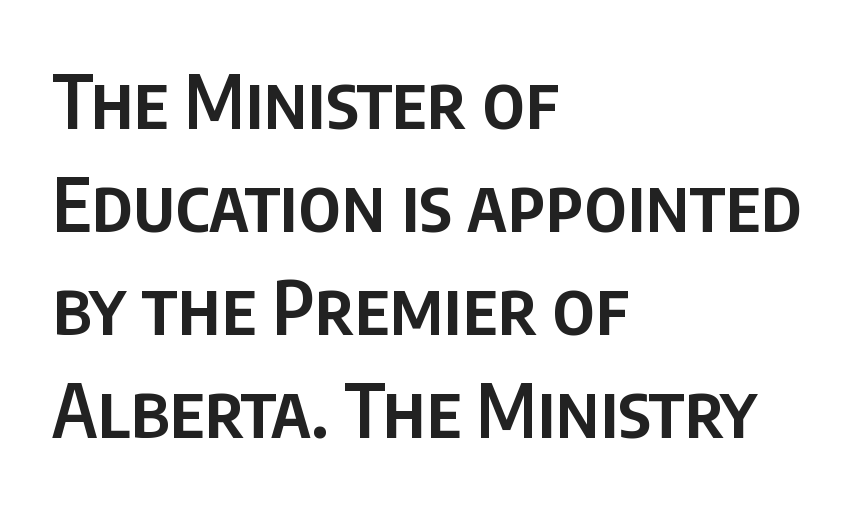
Q: Is the text bold? A: Semi-bold.
Q: Is the text italic (slanted)? A: No, it is upright.
Q: Is the typeface a serif or a sans-serif typeface? A: Sans-serif.
Q: Is the text underlined? A: No.
Q: How is the paragraph aligned? A: Left-aligned.
Q: Is the spacing between letters normal or unusually wide? A: Normal.
Q: Is the spacing between lines tight, normal or loose? A: Normal.
Q: Width (condensed, normal, or wide)? A: Condensed.
Q: Stroke contrast? A: Low.
Q: x-height? A: Large.
Q: Monospaced? A: No.
